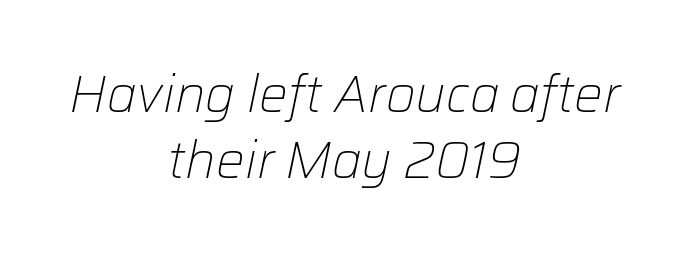
The typesetter chose a symmetrical, centered arrangement here. How are the letters spaced? Ordinarily, with no added tracking. Slanted lettering throughout. The line-height multiplier appears to be the usual default. Has an underline been added? It has not. Here the designer chose a conventional face with non-uniform glyph widths.
